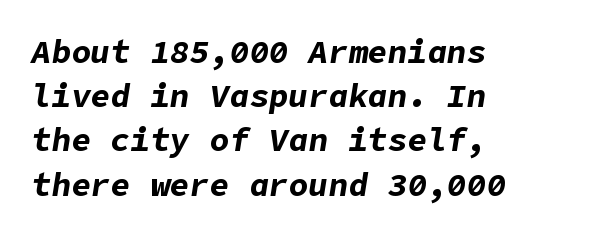
Q: Is the text bold? A: Yes.
Q: Is the text italic (slanted)? A: Yes, it leans right by about 9 degrees.
Q: Is the text underlined? A: No.
Q: How is the paragraph aligned? A: Left-aligned.
Q: Is the spacing between letters normal or unusually wide? A: Normal.
Q: Is the spacing between lines tight, normal or loose? A: Normal.
Q: Width (condensed, normal, or wide)? A: Normal.
Q: Stroke contrast? A: Low.
Q: x-height? A: Medium.
